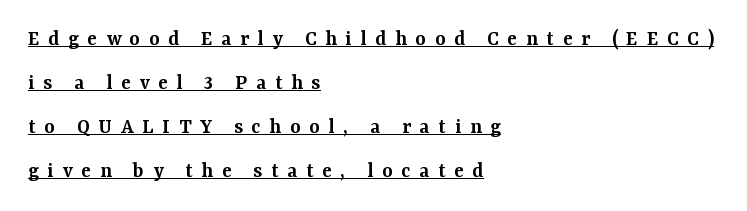
The lines are quadded left. Interline gaps are noticeably wide in this sample. Observe the wide spacing: letters keep a clear distance from each other. The axis of the letterforms is exactly vertical. The letters are semibold — heavier than regular but short of a full bold. Each line of the rendering has a horizontal stroke beneath the glyphs.
